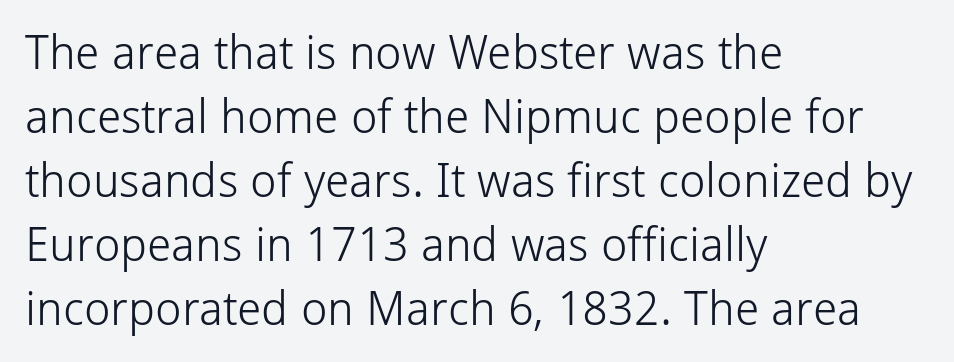
{"serif": "no", "italic": "no", "bold": "no", "weight": "light", "width": "normal", "stroke_contrast": "low", "x_height": "medium", "monospaced": "no", "underline": "no", "align": "left", "line_spacing": "normal", "line_spacing_ratio": 1.36, "letter_spacing": "normal", "letter_spacing_em": 0.0, "glyph_px": 47}
